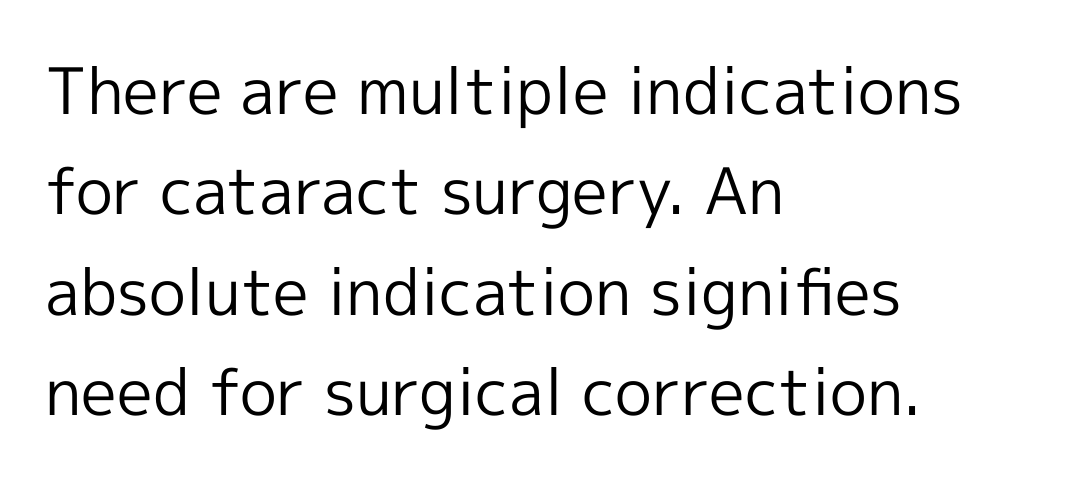
Proportional: the letters do not fall into vertical columns. Examine the stroke ends and you'll find no serifs. Default kerning and tracking; the words read as compact shapes. The string is rendered with underlining switched off. If you drew a line through each stem, it would be perfectly vertical.
